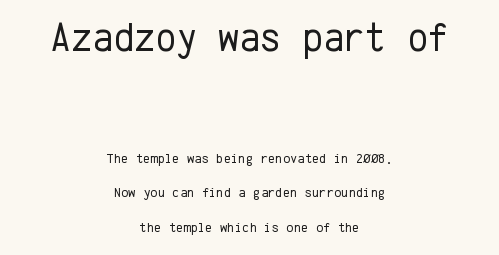
{"serif": "no", "italic": "no", "bold": "no", "weight": "regular", "width": "normal", "stroke_contrast": "low", "x_height": "medium", "monospaced": "yes", "underline": "no", "align": "center", "line_spacing": "loose", "line_spacing_ratio": 2.49, "letter_spacing": "normal", "letter_spacing_em": 0.0, "larger_block": "first", "size_ratio": 2.86, "glyph_px": 40}
